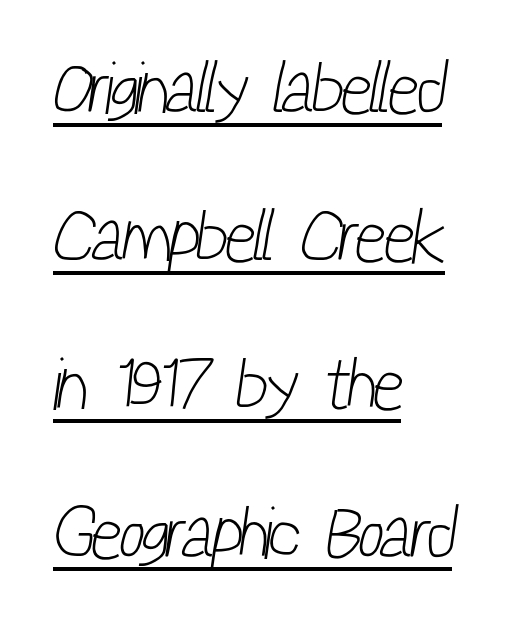
{"serif": "no", "bold": "no", "weight": "light", "width": "condensed", "stroke_contrast": "low", "x_height": "medium", "monospaced": "no", "underline": "yes", "align": "left", "line_spacing": "loose", "line_spacing_ratio": 2.03, "letter_spacing": "normal", "letter_spacing_em": 0.0, "glyph_px": 73}
